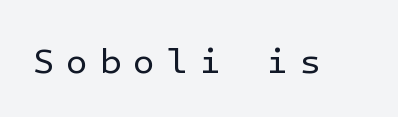
{"serif": "no", "italic": "no", "bold": "no", "weight": "regular", "width": "normal", "stroke_contrast": "low", "x_height": "medium", "underline": "no", "letter_spacing": "wide", "letter_spacing_em": 0.31, "glyph_px": 36}
